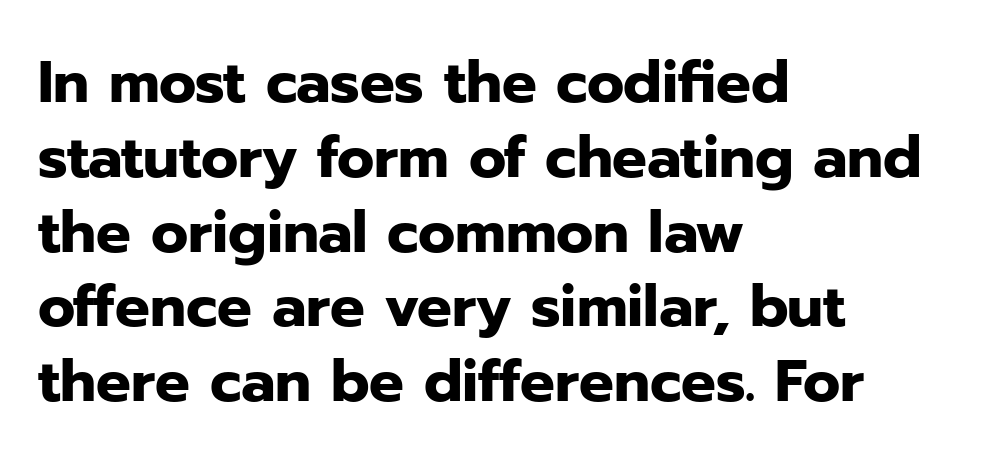
{"serif": "no", "italic": "no", "bold": "yes", "weight": "heavy", "width": "normal", "stroke_contrast": "low", "x_height": "medium", "monospaced": "no", "underline": "no", "align": "left", "line_spacing": "normal", "line_spacing_ratio": 1.29, "letter_spacing": "normal", "letter_spacing_em": 0.0, "glyph_px": 58}
